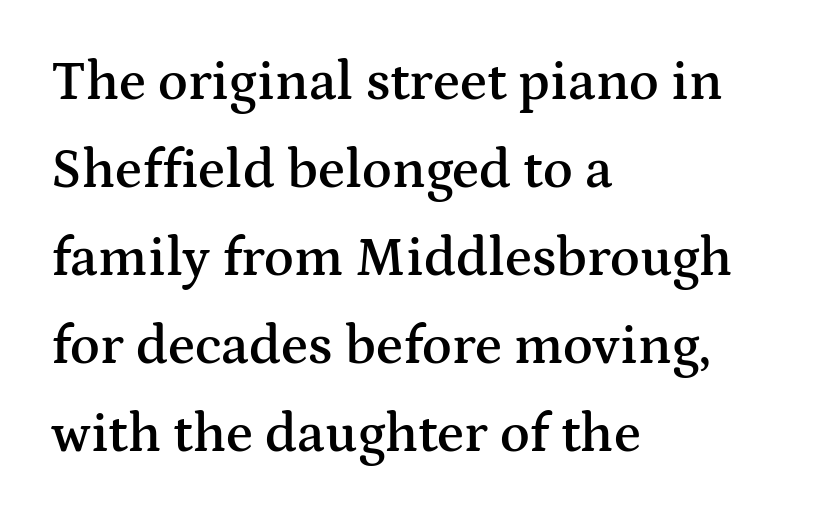
The text block is weighted toward the left margin, trailing off unevenly rightward. Students, this is semibold: more ink than regular, less than bold. This sample has the flowing, uneven cadence of proportional lettering. Rows of type keep a routine distance in the vertical direction. The axis of the letterforms is exactly vertical. The rendering keeps characters at their native spacing.
